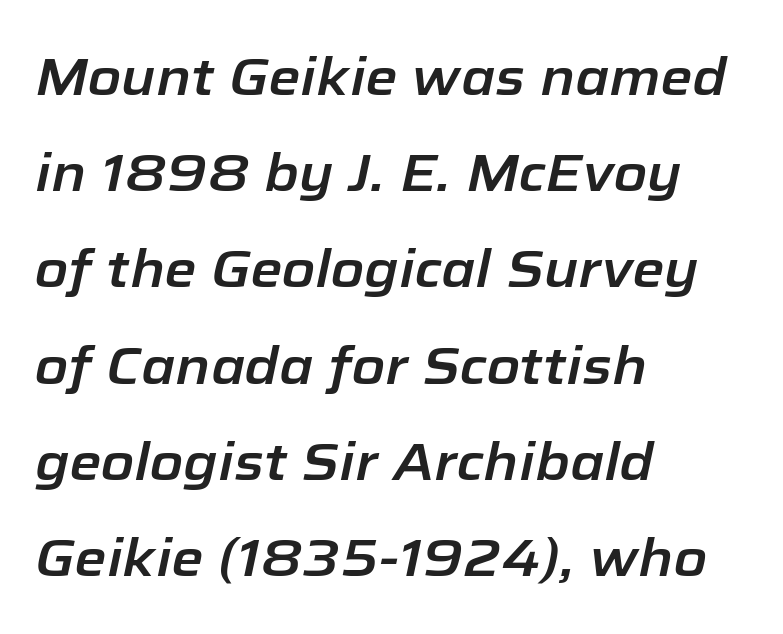
Q: Is the text italic (slanted)? A: Yes, it leans right by about 12 degrees.
Q: Is the text underlined? A: No.
Q: How is the paragraph aligned? A: Left-aligned.
Q: Is the spacing between letters normal or unusually wide? A: Normal.
Q: Width (condensed, normal, or wide)? A: Normal.
Q: Stroke contrast? A: Low.
Q: x-height? A: Medium.
Q: Monospaced? A: No.
